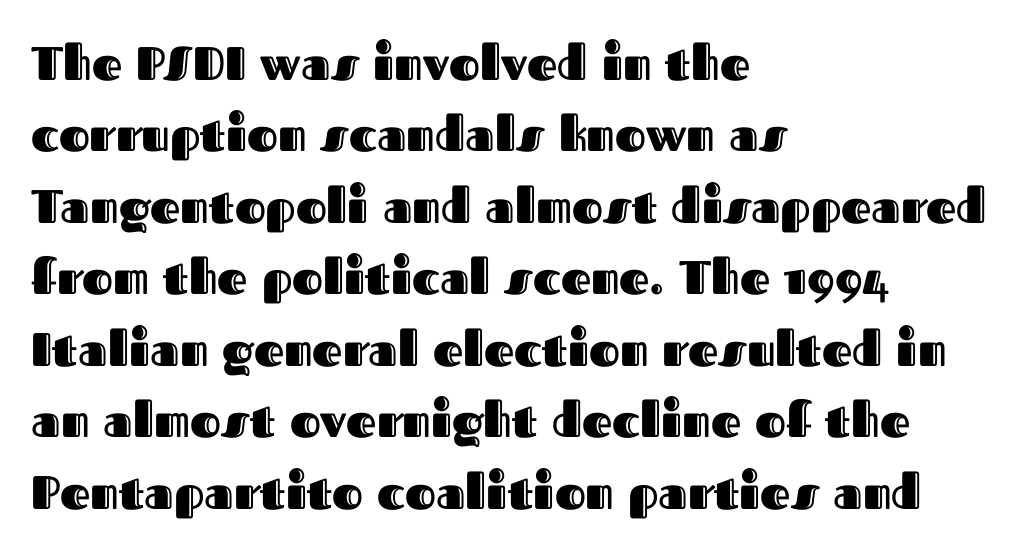
{"italic": "no", "width": "normal", "x_height": "medium", "monospaced": "no", "underline": "no", "align": "left", "line_spacing": "normal", "line_spacing_ratio": 1.52, "letter_spacing": "normal", "letter_spacing_em": 0.0, "glyph_px": 47}
